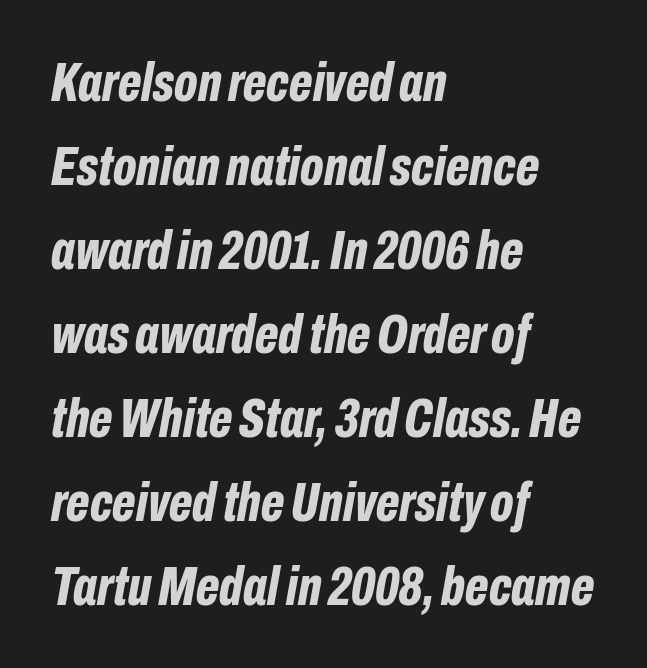
{"italic": "yes", "lean": "right", "slant_degrees": 10, "bold": "yes", "weight": "bold", "width": "condensed", "stroke_contrast": "low", "x_height": "medium", "monospaced": "no", "underline": "no", "align": "left", "line_spacing": "normal", "line_spacing_ratio": 1.5, "letter_spacing": "normal", "letter_spacing_em": 0.0, "glyph_px": 56}
